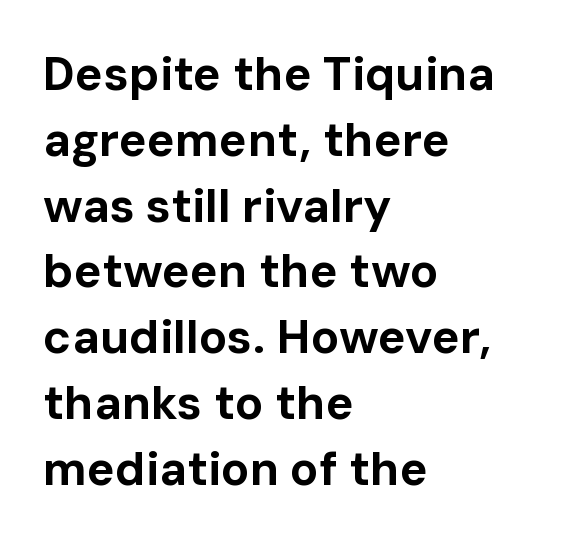
Q: Is the text bold? A: Yes.
Q: Is the text italic (slanted)? A: No, it is upright.
Q: Is the typeface a serif or a sans-serif typeface? A: Sans-serif.
Q: Is the text underlined? A: No.
Q: How is the paragraph aligned? A: Left-aligned.
Q: Is the spacing between letters normal or unusually wide? A: Normal.
Q: Is the spacing between lines tight, normal or loose? A: Normal.
Q: Width (condensed, normal, or wide)? A: Normal.
Q: Stroke contrast? A: Low.
Q: x-height? A: Medium.
Q: Monospaced? A: No.
